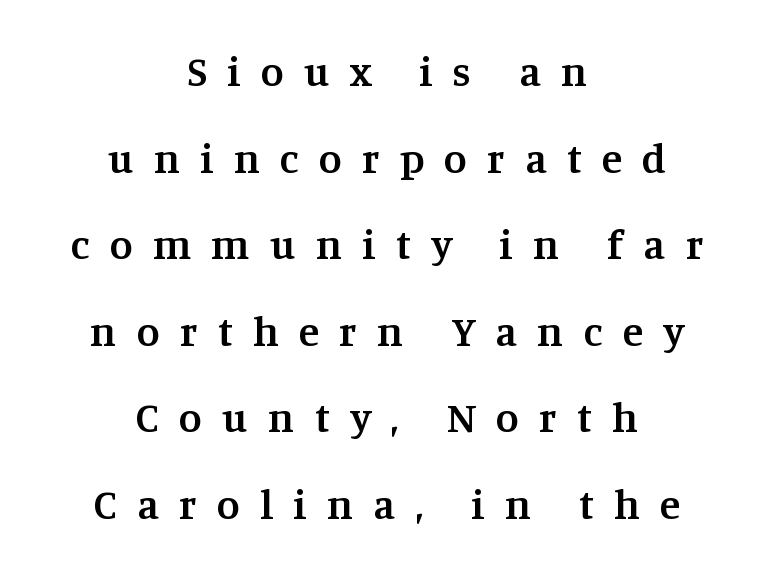
{"serif": "yes", "italic": "no", "bold": "semi", "weight": "semibold", "width": "normal", "stroke_contrast": "medium", "x_height": "large", "monospaced": "no", "underline": "no", "align": "center", "line_spacing": "loose", "line_spacing_ratio": 2.06, "letter_spacing": "wide", "letter_spacing_em": 0.48, "glyph_px": 42}
